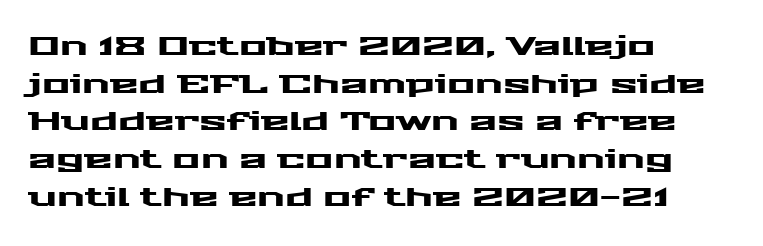
{"italic": "no", "underline": "no", "align": "left", "line_spacing": "normal", "line_spacing_ratio": 1.45, "letter_spacing": "normal", "letter_spacing_em": 0.0, "glyph_px": 26}
